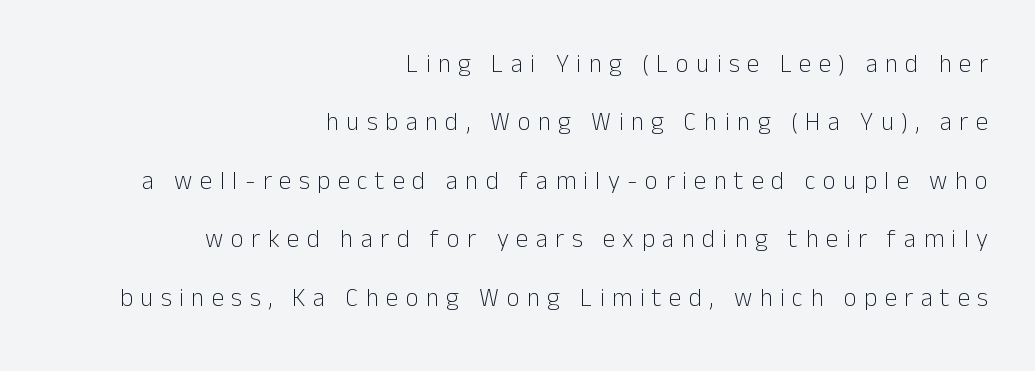
The image shows 25 px text type, upright; set right-aligned, loose line spacing (2.34x), unusually wide letter spacing (+0.3 em), not underlined.
